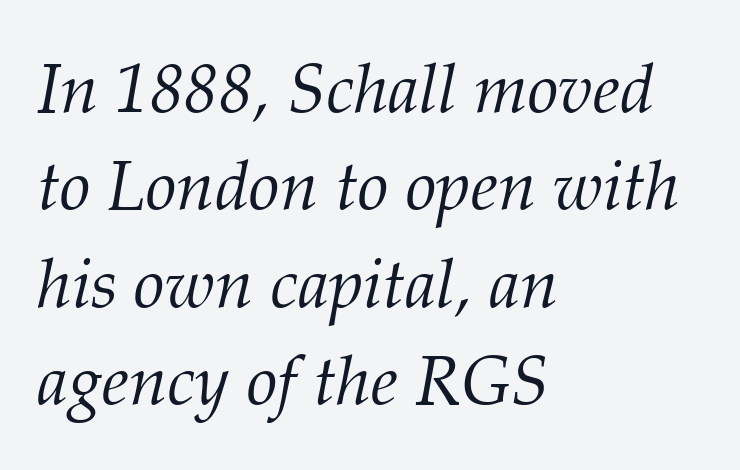
{"serif": "yes", "italic": "yes", "lean": "right", "slant_degrees": 12, "bold": "no", "weight": "light", "width": "normal", "stroke_contrast": "medium", "x_height": "medium", "monospaced": "no", "underline": "no", "align": "left", "line_spacing": "normal", "line_spacing_ratio": 1.41, "letter_spacing": "normal", "letter_spacing_em": 0.0, "glyph_px": 69}
